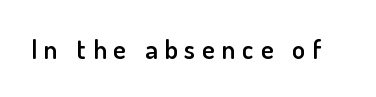
{"italic": "no", "bold": "semi", "underline": "no", "letter_spacing": "wide", "letter_spacing_em": 0.25, "glyph_px": 27}
